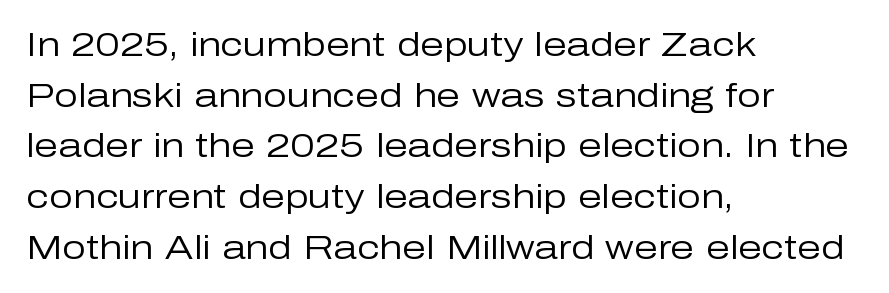
Beneath every word, the page is bare. The lines sit at an ordinary, default distance from one another. Think of a printed novel: that variable character pitch is what you see here. Observe the absence of serifs on each vertical stroke in this sample. Students, note that the glyphs here touch the page at normal intervals.
